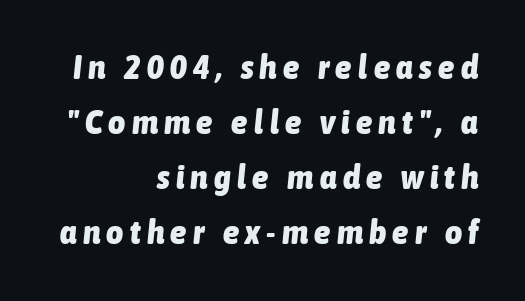
This is oblique type, the kind used for emphasis or titles. Typographic density is high because the face is bold. Teacher's note: observe the even right margin — that is flush-right alignment. Baseline-to-baseline distance is the conventional proportion of letter height. The foot of each line stays bare and open. Think of a printed novel: that variable character pitch is what you see here.
